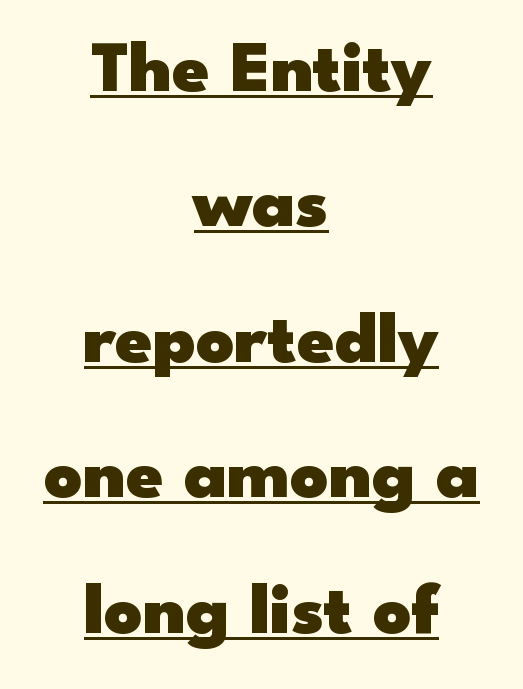
The image shows 74 px heavy, wide sans-serif type, upright; set centered, line spacing 1.83x, normal letter spacing, underlined; low stroke contrast and a small x-height.
